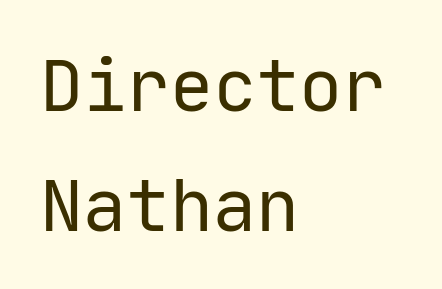
{"serif": "no", "italic": "no", "bold": "no", "weight": "regular", "width": "normal", "stroke_contrast": "low", "x_height": "medium", "monospaced": "yes", "underline": "no", "align": "left", "line_spacing": "normal", "line_spacing_ratio": 1.66, "letter_spacing": "normal", "letter_spacing_em": 0.0, "glyph_px": 72}
